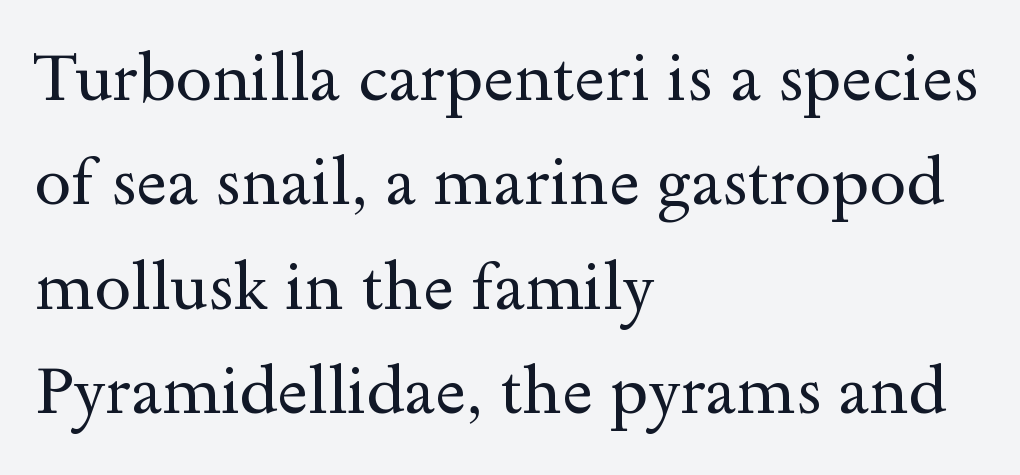
A roman cut, with each character standing at attention. The passage shown is typed in a proportional face where columns would drift. No letter is thick-stroked: the sample isn't bold. Rule under the text: the space is simply empty. If you measured baseline to baseline, you'd find a middling distance. This sample uses a serif face.
